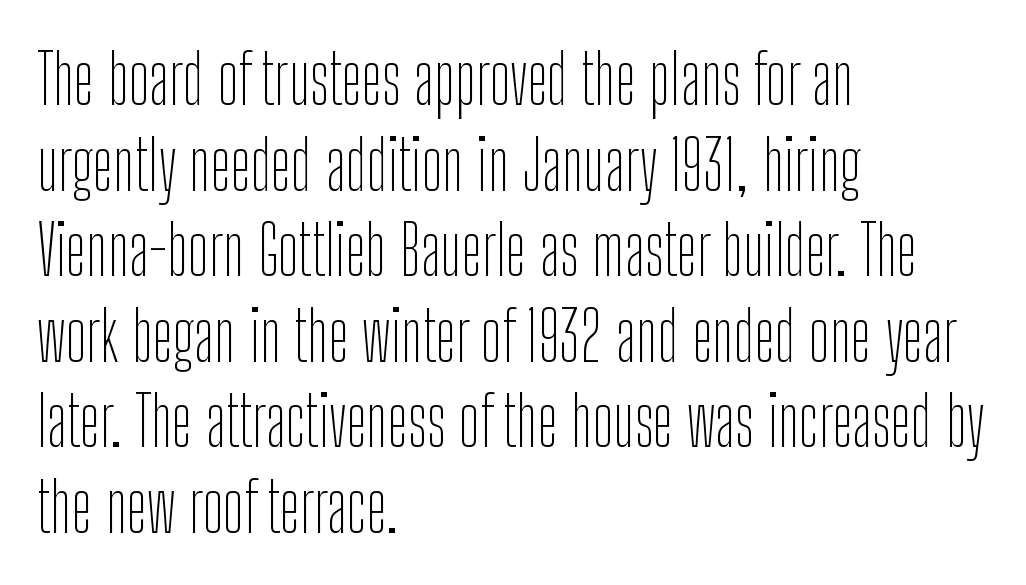
{"serif": "no", "italic": "no", "bold": "no", "weight": "thin", "width": "condensed", "stroke_contrast": "low", "x_height": "medium", "monospaced": "no", "underline": "no", "align": "left", "line_spacing_ratio": 1.24, "letter_spacing": "normal", "letter_spacing_em": 0.0, "glyph_px": 69}
